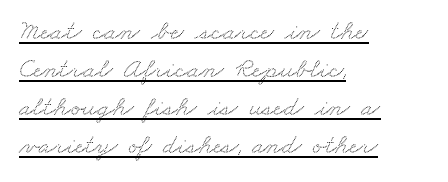
This sample uses a serif face. Leftover space on each line is placed entirely after the last word. Underlining? Definitely there. Look at the tracking — it's just the regular setting, nothing added. Each letter keeps its own natural width here, so spacing adapts to shape. Is there much room between lines? A standard amount, neither cramped nor airy.
